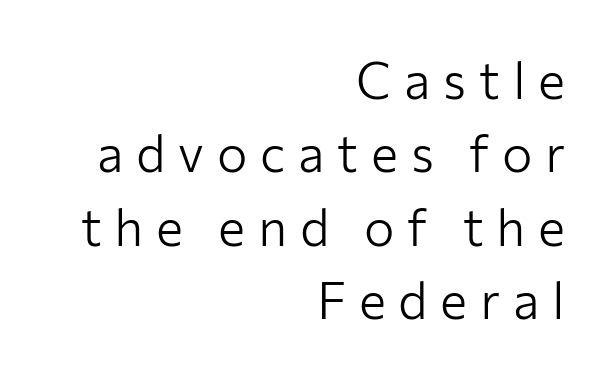
The image shows 51 px light sans-serif type, upright; set right-aligned, normal line spacing (1.44x), unusually wide letter spacing (+0.25 em), not underlined; low stroke contrast and a medium x-height.
